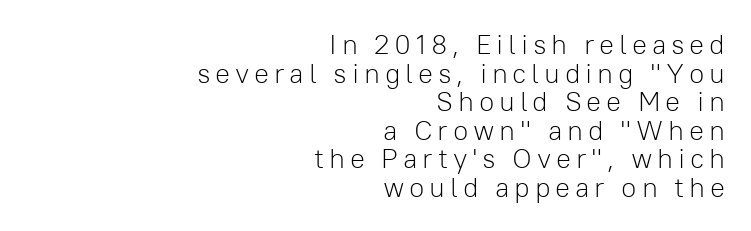
{"serif": "no", "italic": "no", "bold": "no", "weight": "light", "width": "normal", "stroke_contrast": "low", "x_height": "medium", "monospaced": "no", "underline": "no", "align": "right", "line_spacing": "tight", "line_spacing_ratio": 1.02, "glyph_px": 28}
